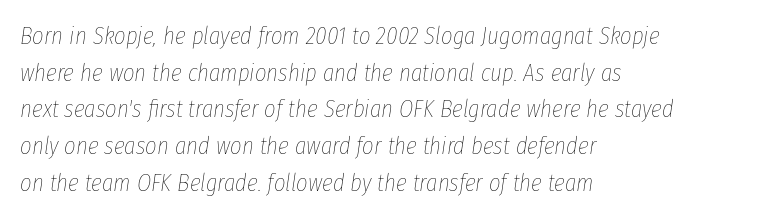
Q: Is the text bold? A: No.
Q: Is the text italic (slanted)? A: Yes, it leans right by about 8 degrees.
Q: Is the text underlined? A: No.
Q: How is the paragraph aligned? A: Left-aligned.
Q: Is the spacing between letters normal or unusually wide? A: Normal.
Q: Is the spacing between lines tight, normal or loose? A: Normal.
